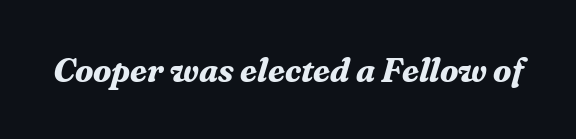
{"serif": "yes", "italic": "yes", "lean": "right", "slant_degrees": 16, "bold": "yes", "weight": "bold", "width": "normal", "stroke_contrast": "medium", "x_height": "medium", "monospaced": "no", "underline": "no", "letter_spacing": "normal", "letter_spacing_em": 0.0, "glyph_px": 34}
